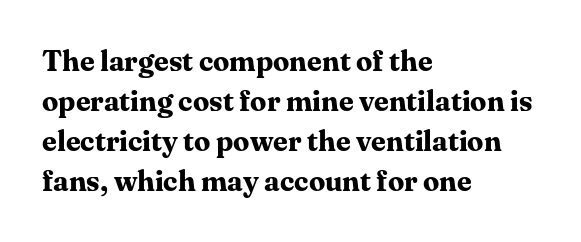
{"serif": "yes", "italic": "no", "bold": "yes", "weight": "bold", "width": "normal", "stroke_contrast": "medium", "x_height": "medium", "monospaced": "no", "underline": "no", "align": "left", "line_spacing": "normal", "line_spacing_ratio": 1.38, "letter_spacing": "normal", "letter_spacing_em": 0.0, "glyph_px": 29}
